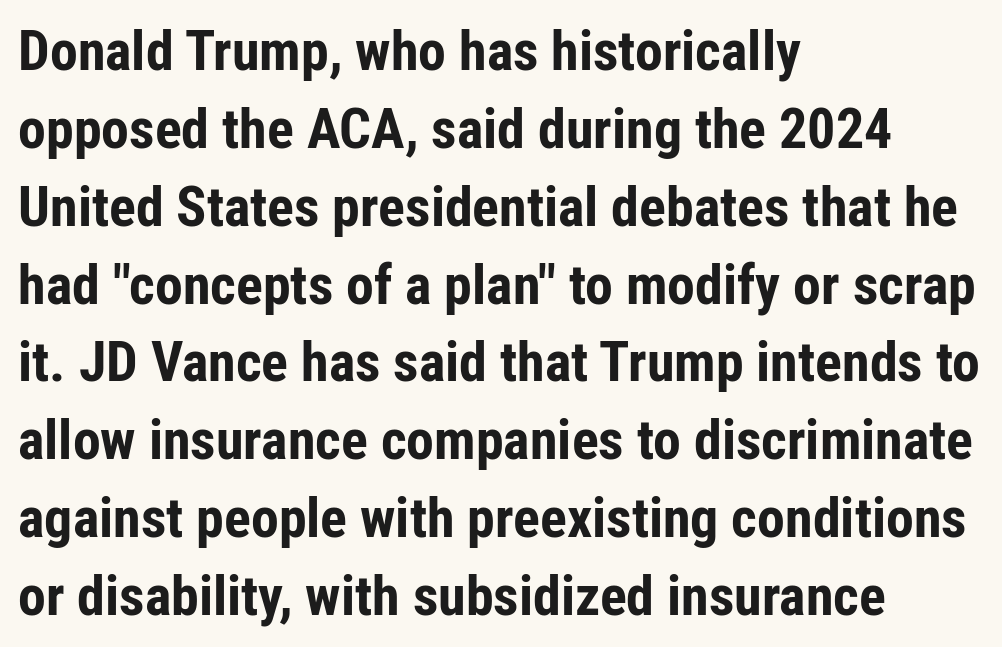
{"serif": "no", "italic": "no", "bold": "yes", "weight": "bold", "width": "condensed", "stroke_contrast": "low", "x_height": "medium", "monospaced": "no", "underline": "no", "align": "left", "line_spacing": "normal", "line_spacing_ratio": 1.39, "letter_spacing": "normal", "letter_spacing_em": 0.0, "glyph_px": 56}
